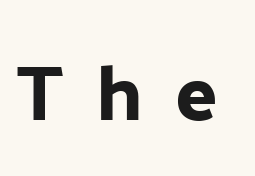
The image shows 78 px sans-serif type, upright; set unusually wide letter spacing (+0.42 em), not underlined; low stroke contrast and a medium x-height.
